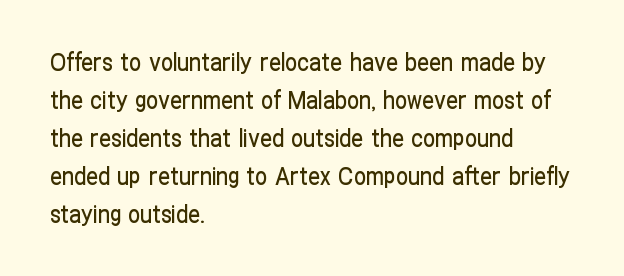
Q: Is the text italic (slanted)? A: No, it is upright.
Q: Is the text underlined? A: No.
Q: How is the paragraph aligned? A: Left-aligned.
Q: Is the spacing between letters normal or unusually wide? A: Normal.
Q: Is the spacing between lines tight, normal or loose? A: Normal.
